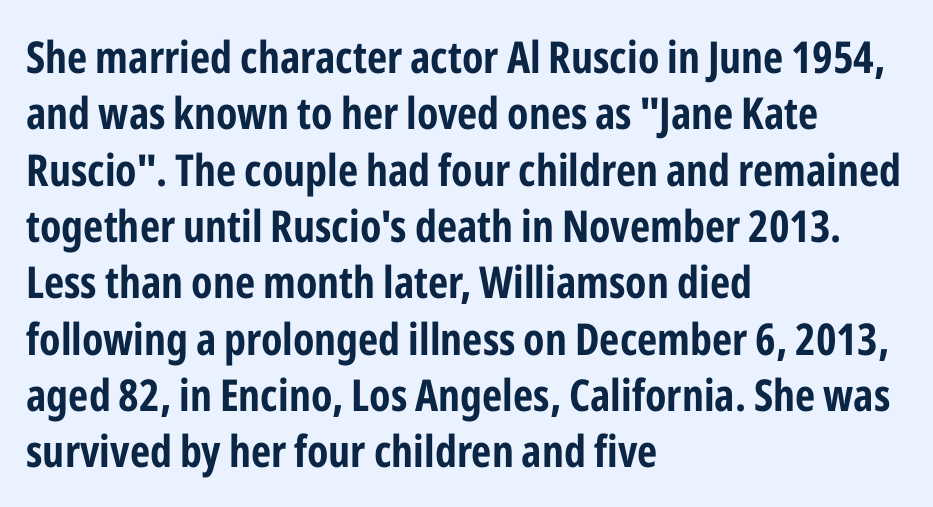
The passage shown is emphatically bold. The ragged edge is on the right, which tells us the setting is flush left. Students, observe: this is what conventionally led text looks like. Descender tails drop into unmarked territory.
